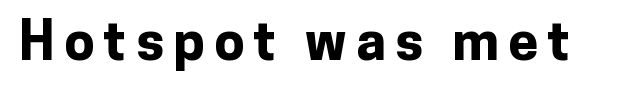
The image shows 54 px bold sans-serif type, upright; set not underlined; low stroke contrast and a medium x-height.
